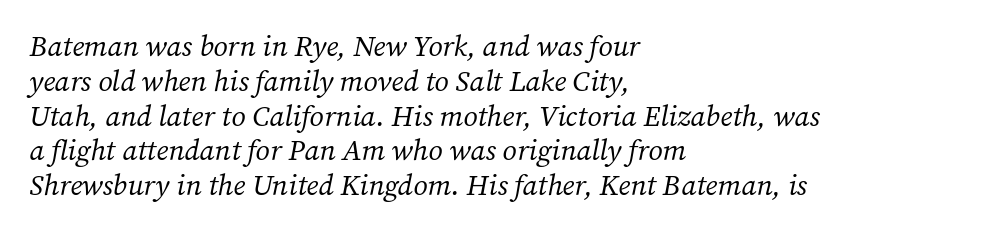
Q: Is the text bold? A: No.
Q: Is the text italic (slanted)? A: Yes, it leans right by about 12 degrees.
Q: Is the typeface a serif or a sans-serif typeface? A: Serif.
Q: Is the text underlined? A: No.
Q: How is the paragraph aligned? A: Left-aligned.
Q: Is the spacing between letters normal or unusually wide? A: Normal.
Q: Width (condensed, normal, or wide)? A: Normal.
Q: Stroke contrast? A: Medium.
Q: x-height? A: Medium.
Q: Monospaced? A: No.
